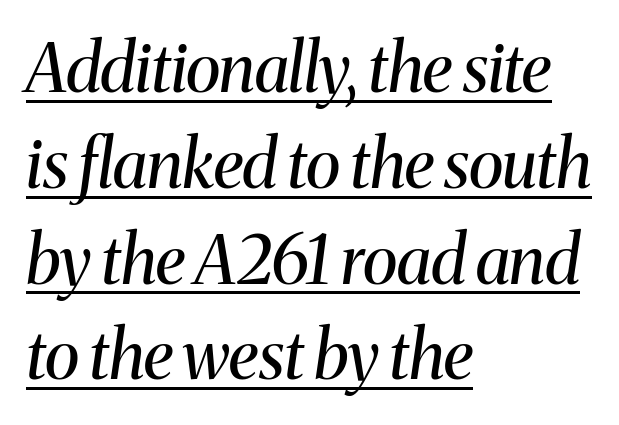
This rendering uses left alignment, leaving the right contour irregular. The vertical gap from one line to the next is medium. This reads as an unemphasized weight, regular at the heaviest. The rendering uses natural spacing where letterforms have individual widths. Looking at the ascenders, they clearly lean. Typographically, this falls in the serif category.
